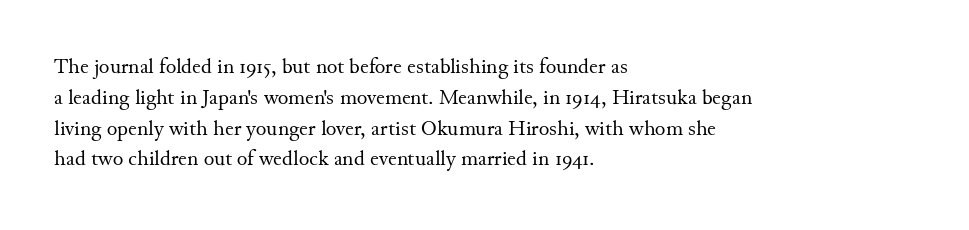
{"italic": "no", "bold": "no", "underline": "no", "align": "left", "line_spacing": "normal", "line_spacing_ratio": 1.4, "letter_spacing": "normal", "letter_spacing_em": 0.0, "glyph_px": 22}
